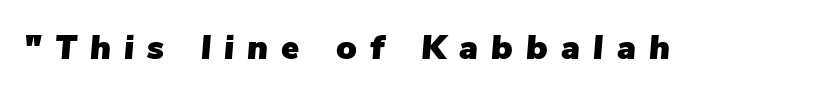
Proportional: the letters do not fall into vertical columns. The tracking reads as deliberately expanded to a designer's eye. Slanted lettering throughout. This rendering features lettering with no underline.
